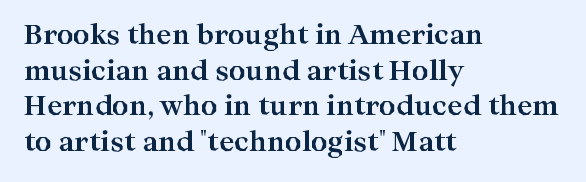
{"italic": "no", "bold": "yes", "underline": "no", "align": "left", "line_spacing": "normal", "line_spacing_ratio": 1.37, "letter_spacing": "normal", "letter_spacing_em": 0.0, "glyph_px": 26}
